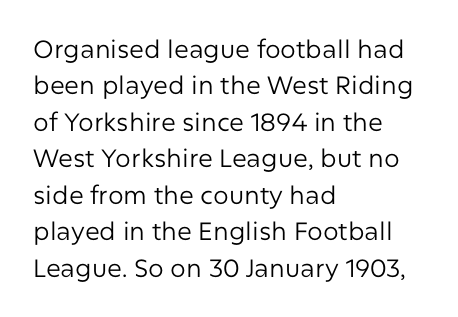
{"italic": "no", "bold": "no", "underline": "no", "align": "left", "line_spacing": "normal", "line_spacing_ratio": 1.46, "letter_spacing": "normal", "letter_spacing_em": 0.0, "glyph_px": 25}
